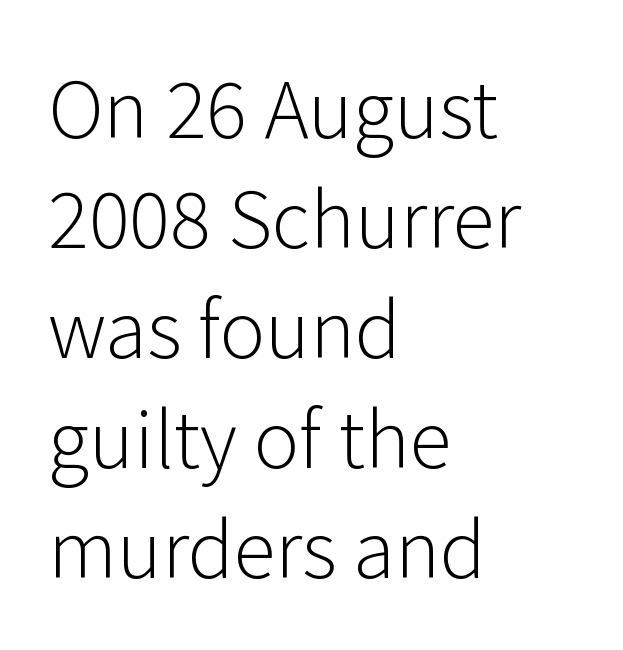
The image shows 77 px light sans-serif type, upright; set left-aligned, normal line spacing (1.43x), normal letter spacing, not underlined; low stroke contrast and a medium x-height.
